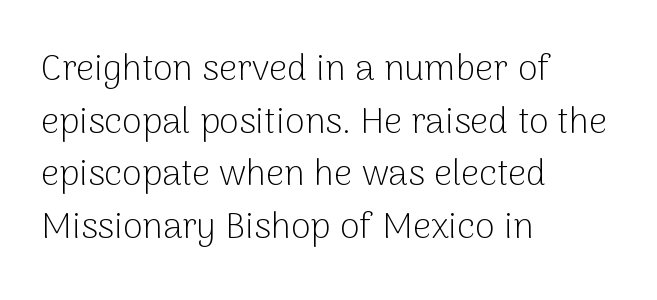
Nope, not italic — everything's standing straight. Spacing between characters is what you'd get straight out of the box. Spacing verdict: proportional, widths tailored to each character. Rows of type keep a routine distance in the vertical direction.
